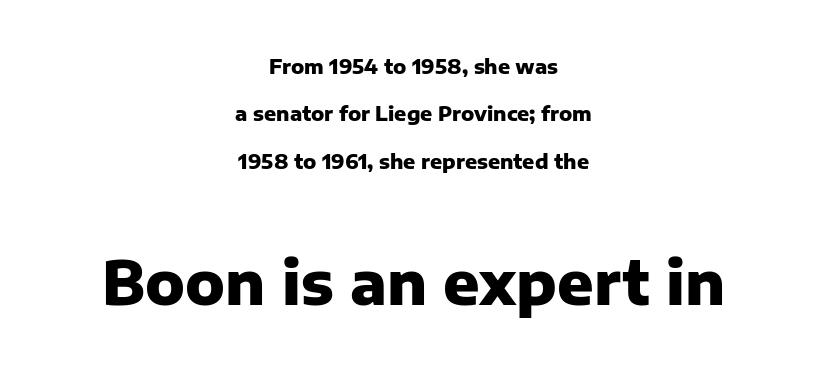
Q: Is the text bold? A: Yes.
Q: Is the text italic (slanted)? A: No, it is upright.
Q: Is the typeface a serif or a sans-serif typeface? A: Sans-serif.
Q: Is the text underlined? A: No.
Q: How is the paragraph aligned? A: Centered.
Q: Is the spacing between letters normal or unusually wide? A: Normal.
Q: Is the spacing between lines tight, normal or loose? A: Loose.
Q: Which block of text is set in a larger size, the first (top) or the second (bottom)? A: The second (bottom) one.
Q: Width (condensed, normal, or wide)? A: Normal.
Q: Stroke contrast? A: Low.
Q: x-height? A: Medium.
Q: Monospaced? A: No.
